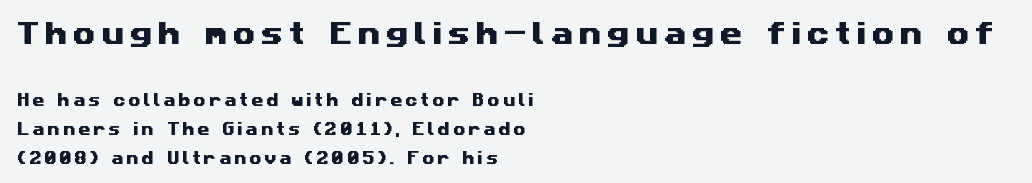
Inter-character spacing is expanded well beyond the font's built-in metrics. Does the bottom block carry the larger type? No, the top block does. Unmarked baselines from the first word to the last. Visually the block forms a straight wall on the left and a jagged coastline on the right. Baseline-to-baseline distance is far greater than the letter height.
